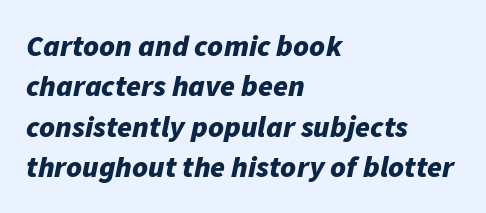
{"italic": "yes", "lean": "right", "slant_degrees": 11, "bold": "yes", "weight": "bold", "width": "normal", "stroke_contrast": "low", "x_height": "medium", "monospaced": "no", "underline": "no", "align": "left", "line_spacing": "normal", "line_spacing_ratio": 1.35, "letter_spacing": "normal", "letter_spacing_em": 0.0, "glyph_px": 30}
